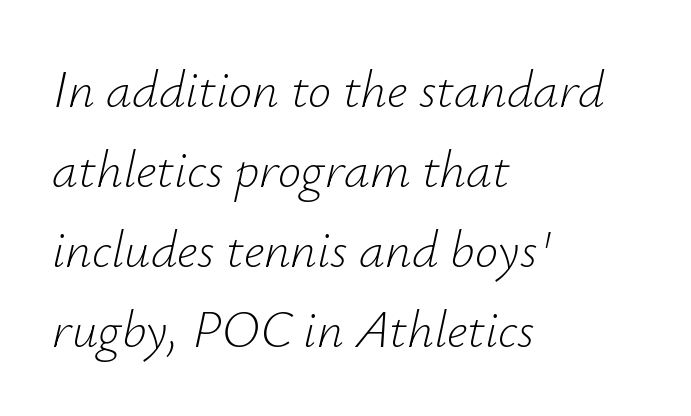
Check the space under the baseline: it is left empty. Short note: letters normally spaced. Varying glyph widths throughout — classic text-font behaviour. The text block is weighted toward the left margin, trailing off unevenly rightward. The typeface has the unassuming heft of standard copy or less. These lines were composed using italics.
